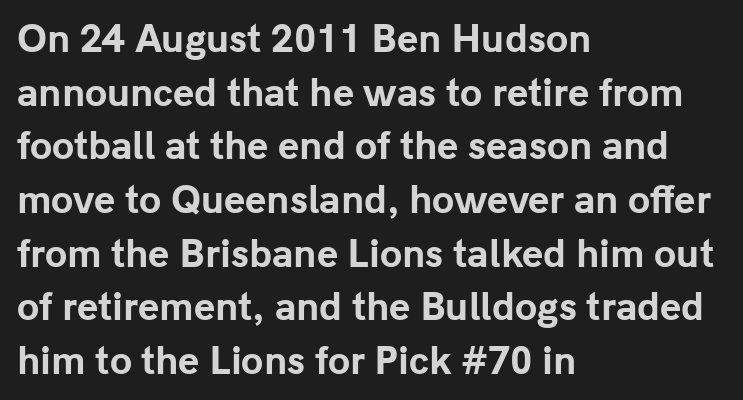
Compared with typical paragraphs, the rows here are spaced about the same. It's the straight-up-and-down kind of type. Each letter's strokes conclude bluntly, with no projecting serifs. Inter-character spacing is left at the font's built-in metrics.
